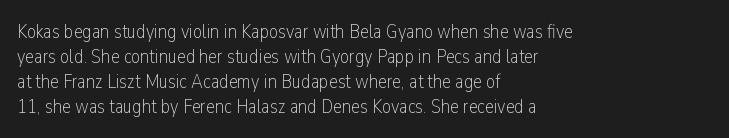
{"italic": "no", "bold": "no", "underline": "no", "align": "left", "line_spacing": "normal", "line_spacing_ratio": 1.25, "letter_spacing": "normal", "letter_spacing_em": 0.0, "glyph_px": 20}
